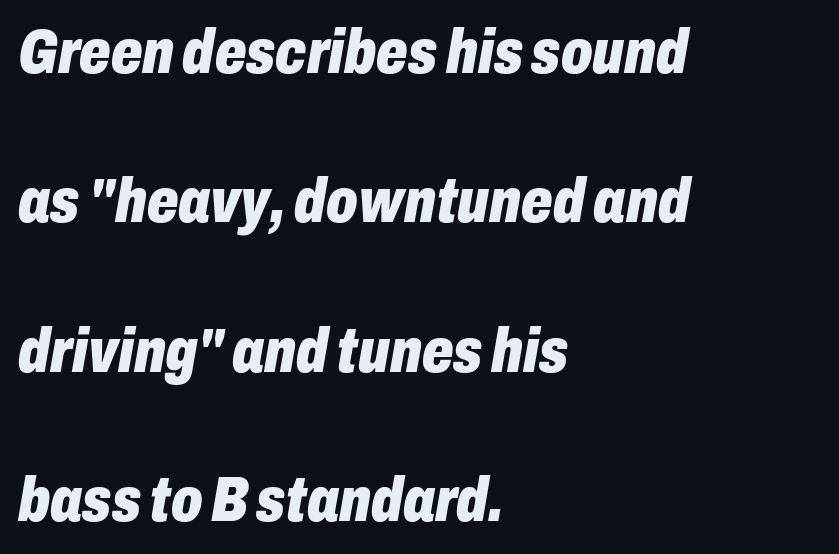
Q: Is the text bold? A: Yes.
Q: Is the text italic (slanted)? A: Yes, it leans right by about 10 degrees.
Q: Is the text underlined? A: No.
Q: How is the paragraph aligned? A: Left-aligned.
Q: Is the spacing between letters normal or unusually wide? A: Normal.
Q: Is the spacing between lines tight, normal or loose? A: Loose.
Q: Width (condensed, normal, or wide)? A: Condensed.
Q: Stroke contrast? A: Low.
Q: x-height? A: Medium.
Q: Monospaced? A: No.
